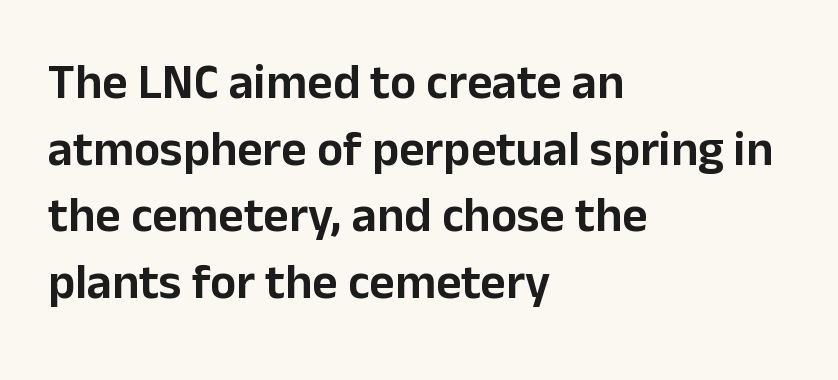
The image shows 49 px sans-serif type, upright; set left-aligned, normal line spacing (1.36x), normal letter spacing, not underlined; low stroke contrast and a medium x-height.
